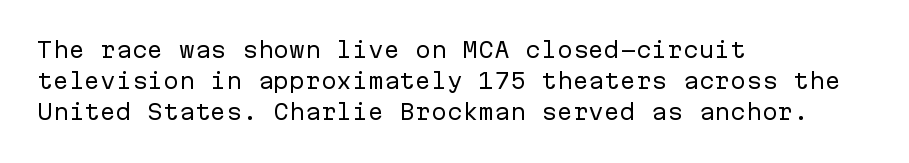
No chunkiness to these letters — they're not bold. The area under the type is left untouched. This rendering uses left alignment, leaving the right contour irregular. The font's upright variant was chosen for this text. Compared with typical body copy, the letter spacing here is the same.
